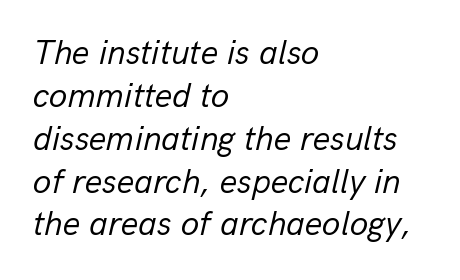
{"italic": "yes", "lean": "right", "slant_degrees": 13, "bold": "no", "weight": "regular", "width": "normal", "stroke_contrast": "low", "x_height": "medium", "monospaced": "no", "underline": "no", "align": "left", "line_spacing": "normal", "line_spacing_ratio": 1.26, "letter_spacing": "normal", "letter_spacing_em": 0.0, "glyph_px": 34}
